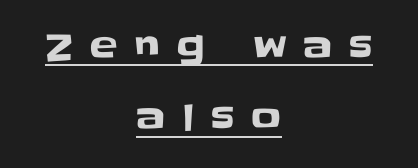
{"serif": "no", "italic": "no", "width": "normal", "stroke_contrast": "low", "x_height": "large", "monospaced": "no", "underline": "yes", "align": "center", "line_spacing": "loose", "line_spacing_ratio": 1.93, "letter_spacing": "wide", "letter_spacing_em": 0.46, "glyph_px": 37}
